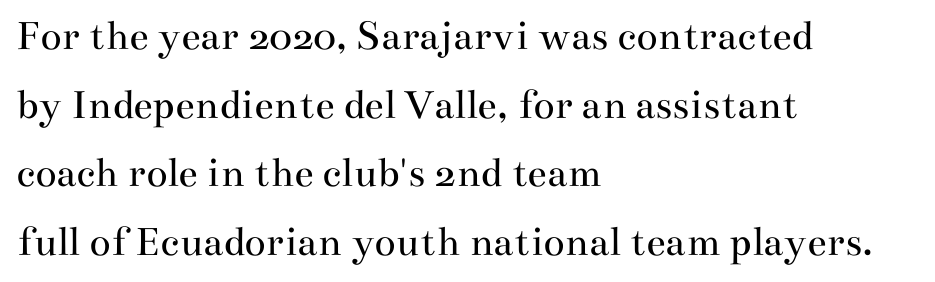
The image shows 44 px regular-weight, wide serif type, upright; set left-aligned, normal line spacing (1.56x), normal letter spacing, not underlined; medium stroke contrast and a small x-height.
